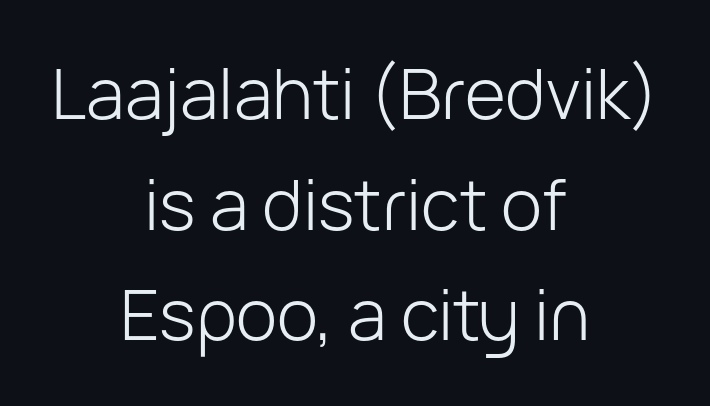
The image shows 70 px light sans-serif type, upright; set centered, normal line spacing (1.58x), normal letter spacing, not underlined; low stroke contrast and a medium x-height.
